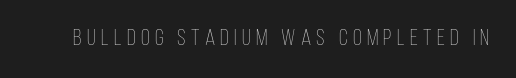
Q: Is the text bold? A: No.
Q: Is the text italic (slanted)? A: No, it is upright.
Q: Is the text underlined? A: No.
Q: Is the spacing between letters normal or unusually wide? A: Unusually wide.
